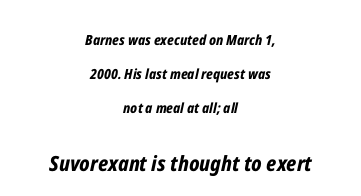
Look at the glyph heights: the lower group is clearly the bigger setting. Horizontally, the lines are justified to the midpoint only. Heavy-handed strokes throughout: this text is bold. Descenders are the only things crossing below the line.
